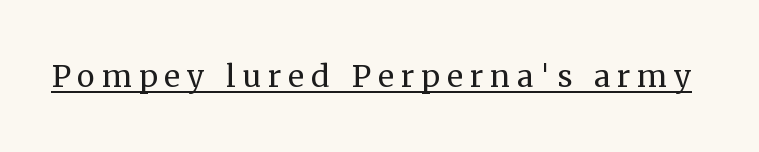
{"serif": "yes", "italic": "no", "bold": "no", "weight": "regular", "width": "normal", "stroke_contrast": "medium", "x_height": "medium", "monospaced": "no", "underline": "yes", "glyph_px": 41}
